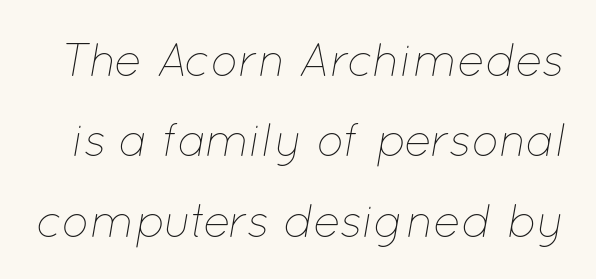
The image shows 46 px thin type, italic (leaning right); set line spacing 1.75x, normal letter spacing, not underlined; low stroke contrast and a medium x-height.
